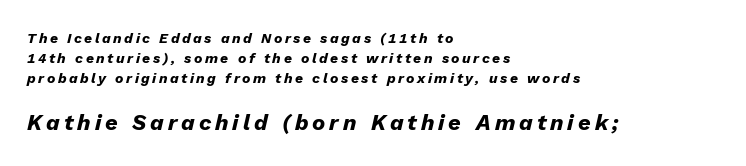
The characters look thick and weighty, a clear bold. An italicized treatment has been applied to the whole sample. Of the two passages, the one underneath uses the larger point size. The foot of each line stays bare and open.
